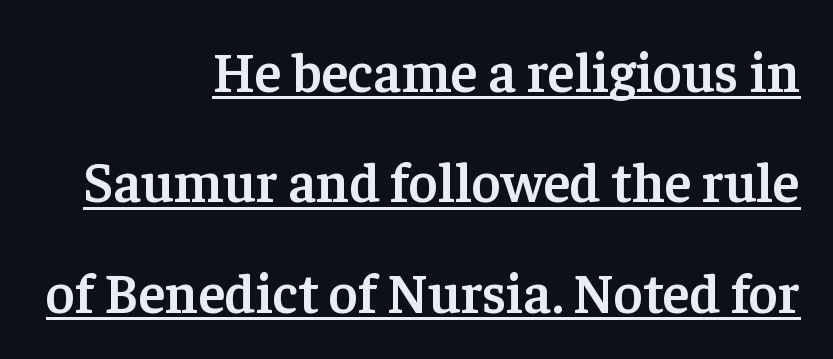
The passage shown is typeset with a serif family. Compared with typical body copy, the letter spacing here is the same. Is the type bold? Partly — it's a semibold, heavier than regular but not fully bold. A roman cut, with each character standing at attention.
